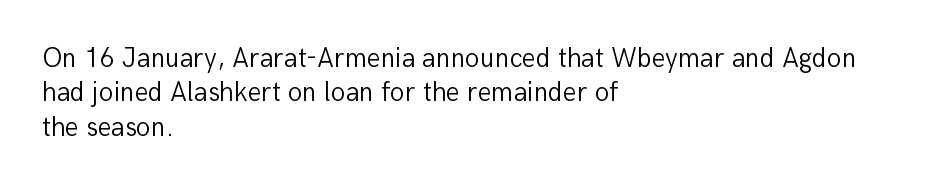
Q: Is the text bold? A: No.
Q: Is the text italic (slanted)? A: No, it is upright.
Q: Is the text underlined? A: No.
Q: How is the paragraph aligned? A: Left-aligned.
Q: Is the spacing between letters normal or unusually wide? A: Normal.
Q: Is the spacing between lines tight, normal or loose? A: Normal.
